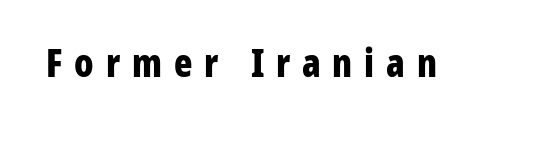
Q: Is the text bold? A: Yes.
Q: Is the text italic (slanted)? A: No, it is upright.
Q: Is the typeface a serif or a sans-serif typeface? A: Sans-serif.
Q: Is the text underlined? A: No.
Q: Is the spacing between letters normal or unusually wide? A: Unusually wide.
Q: Width (condensed, normal, or wide)? A: Condensed.
Q: Stroke contrast? A: Low.
Q: x-height? A: Medium.
Q: Monospaced? A: No.
